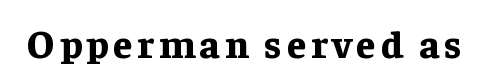
Here the designer chose a conventional face with non-uniform glyph widths. You can tell it's not italic because the verticals are truly vertical. A serif font was chosen for this passage. How heavy is the stroke? Heavy — this is a bold. The words here are not underlined.
